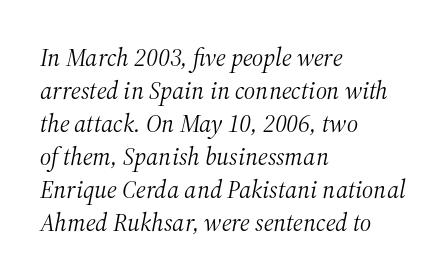
The image shows 25 px text type, italic (leaning right); set left-aligned, normal line spacing (1.32x), normal letter spacing, not underlined.
